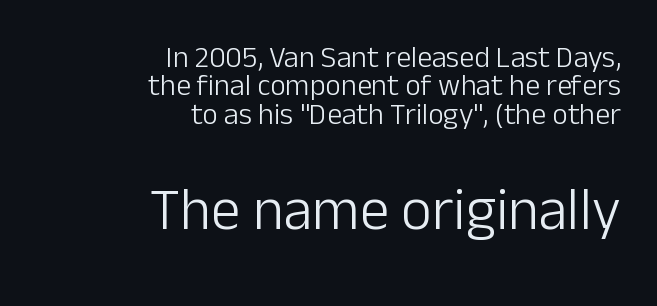
{"serif": "no", "italic": "no", "bold": "no", "weight": "light", "width": "normal", "stroke_contrast": "low", "x_height": "medium", "monospaced": "no", "underline": "no", "align": "right", "line_spacing": "tight", "line_spacing_ratio": 0.95, "letter_spacing": "normal", "letter_spacing_em": 0.0, "larger_block": "second", "size_ratio": 1.97, "glyph_px": 59}
